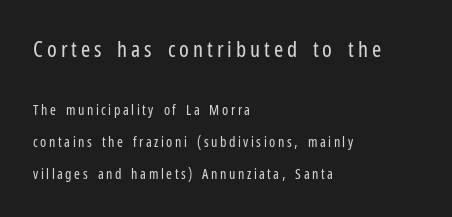
Q: Is the text bold? A: No.
Q: Is the text italic (slanted)? A: No, it is upright.
Q: Is the text underlined? A: No.
Q: How is the paragraph aligned? A: Left-aligned.
Q: Is the spacing between lines tight, normal or loose? A: Loose.
Q: Which block of text is set in a larger size, the first (top) or the second (bottom)? A: The first (top) one.
